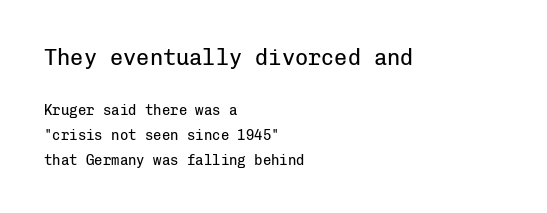
In CSS terms this would be text-align: left. No italicization has been applied; the sample stays upright. This sample uses plain, unmodified letter spacing. The block sitting higher on the canvas is the one with enlarged characters. The string is rendered with underlining switched off.
